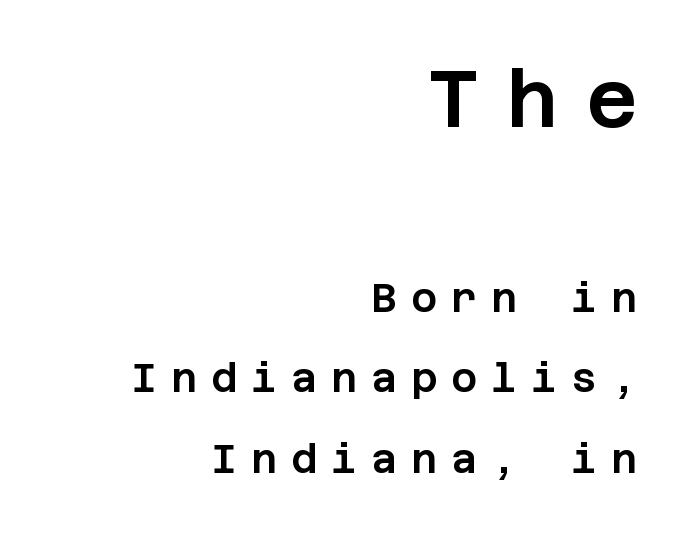
No feet cap the strokes, marking this as sans-serif type. Rows of type keep a wide berth in the vertical direction. Loose tracking; the words dissolve into strings of separated letters. Which chunk is bigger? The first one — the top block dwarfs the bottom.
